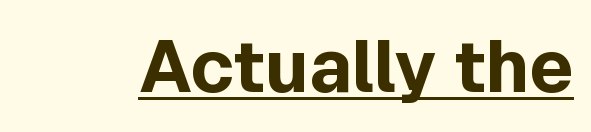
{"serif": "no", "italic": "no", "bold": "yes", "weight": "bold", "width": "normal", "x_height": "medium", "monospaced": "no", "underline": "yes", "letter_spacing": "normal", "letter_spacing_em": 0.0, "glyph_px": 73}
